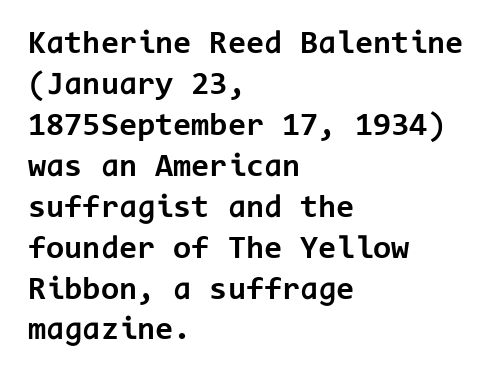
The image shows 33 px bold sans-serif type, upright, monospaced; set left-aligned, line spacing 1.24x, normal letter spacing, not underlined; low stroke contrast and a medium x-height.
